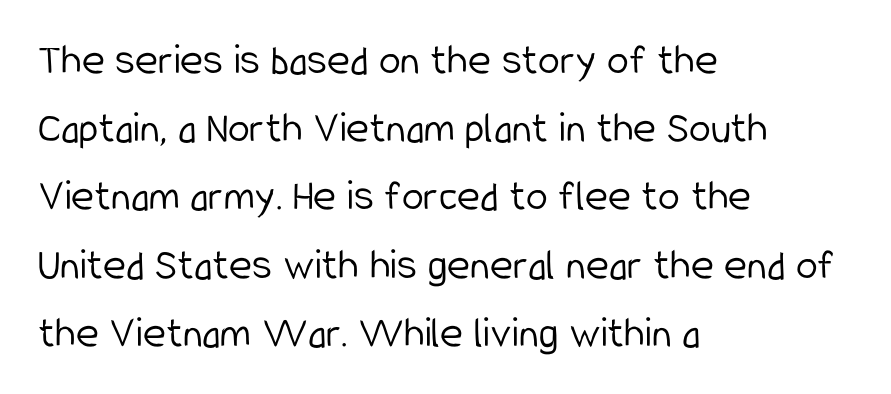
The image shows 44 px light, condensed sans-serif type, upright; set left-aligned, normal line spacing (1.55x), normal letter spacing, not underlined; low stroke contrast and a medium x-height.
